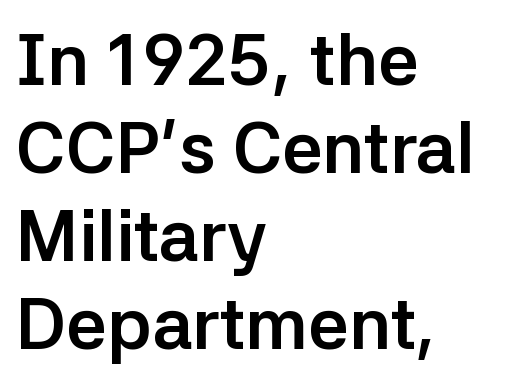
Q: Is the text bold? A: Yes.
Q: Is the text italic (slanted)? A: No, it is upright.
Q: Is the typeface a serif or a sans-serif typeface? A: Sans-serif.
Q: Is the text underlined? A: No.
Q: How is the paragraph aligned? A: Left-aligned.
Q: Is the spacing between letters normal or unusually wide? A: Normal.
Q: Width (condensed, normal, or wide)? A: Normal.
Q: Stroke contrast? A: Low.
Q: x-height? A: Medium.
Q: Monospaced? A: No.
